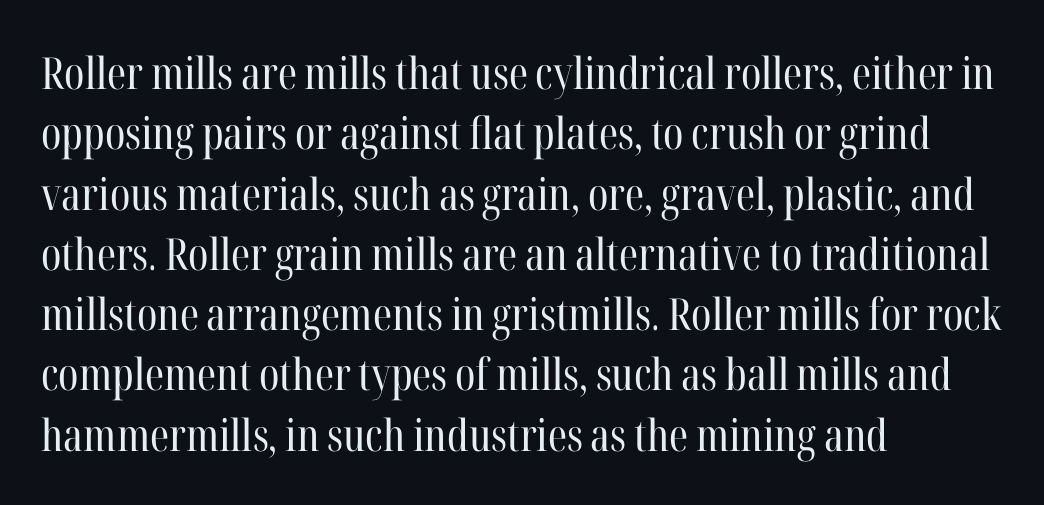
The image shows 44 px regular-weight, condensed serif type, upright; set left-aligned, normal line spacing (1.37x), normal letter spacing, not underlined; high stroke contrast and a medium x-height.
